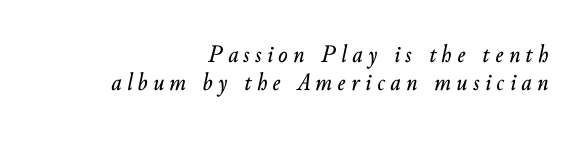
{"italic": "yes", "lean": "right", "slant_degrees": 10, "underline": "no", "align": "right", "line_spacing": "tight", "line_spacing_ratio": 1.11, "letter_spacing": "wide", "letter_spacing_em": 0.22, "glyph_px": 25}
